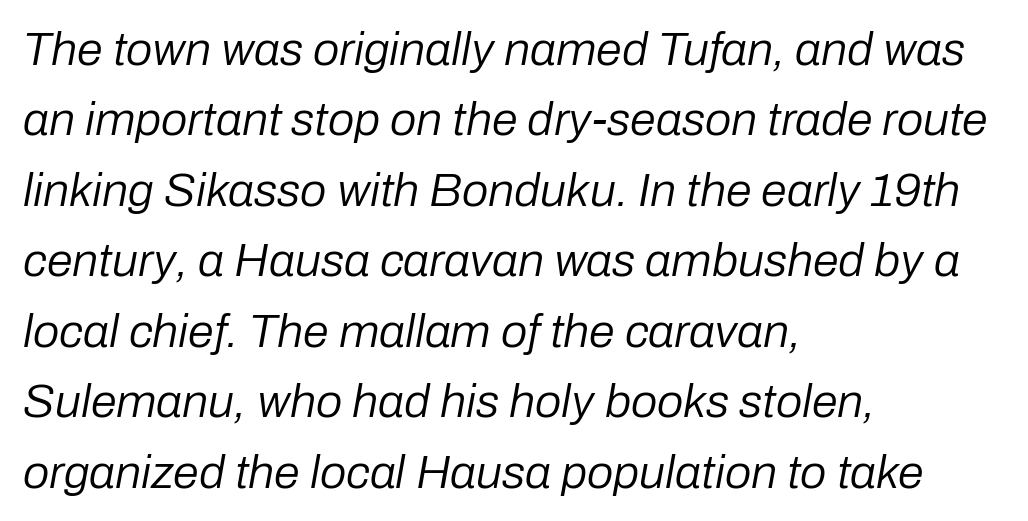
{"italic": "yes", "lean": "right", "slant_degrees": 10, "bold": "no", "weight": "regular", "width": "normal", "stroke_contrast": "low", "x_height": "medium", "monospaced": "no", "underline": "no", "align": "left", "line_spacing": "normal", "line_spacing_ratio": 1.5, "letter_spacing": "normal", "letter_spacing_em": 0.0, "glyph_px": 47}
